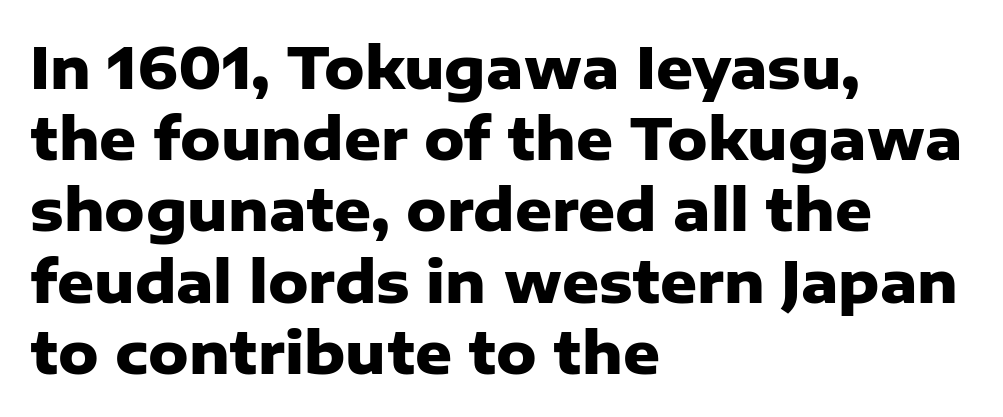
Q: Is the text bold? A: Yes.
Q: Is the text italic (slanted)? A: No, it is upright.
Q: Is the typeface a serif or a sans-serif typeface? A: Sans-serif.
Q: Is the text underlined? A: No.
Q: How is the paragraph aligned? A: Left-aligned.
Q: Is the spacing between letters normal or unusually wide? A: Normal.
Q: Is the spacing between lines tight, normal or loose? A: Normal.
Q: Width (condensed, normal, or wide)? A: Normal.
Q: Stroke contrast? A: Low.
Q: x-height? A: Medium.
Q: Monospaced? A: No.
